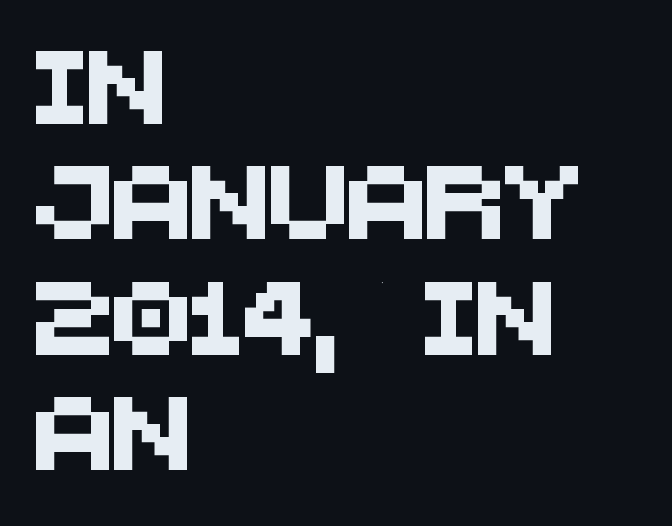
The image shows 73 px sans-serif type; set left-aligned, normal line spacing (1.58x), normal letter spacing, not underlined; medium stroke contrast and a large x-height.
